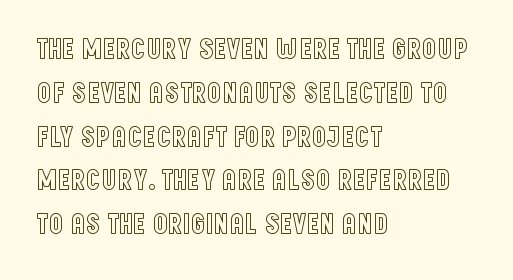
Q: Is the text italic (slanted)? A: No, it is upright.
Q: Is the text underlined? A: No.
Q: How is the paragraph aligned? A: Left-aligned.
Q: Is the spacing between letters normal or unusually wide? A: Normal.
Q: Is the spacing between lines tight, normal or loose? A: Normal.
Q: Width (condensed, normal, or wide)? A: Condensed.
Q: x-height? A: Large.
Q: Monospaced? A: No.
